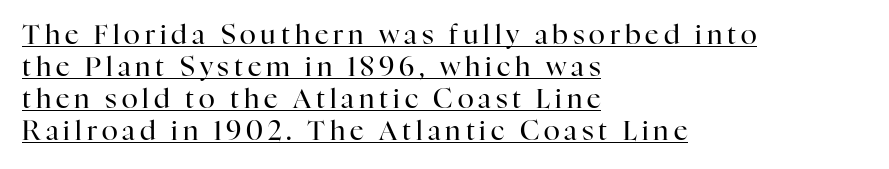
Q: Is the text bold? A: No.
Q: Is the text italic (slanted)? A: No, it is upright.
Q: Is the text underlined? A: Yes.
Q: How is the paragraph aligned? A: Left-aligned.
